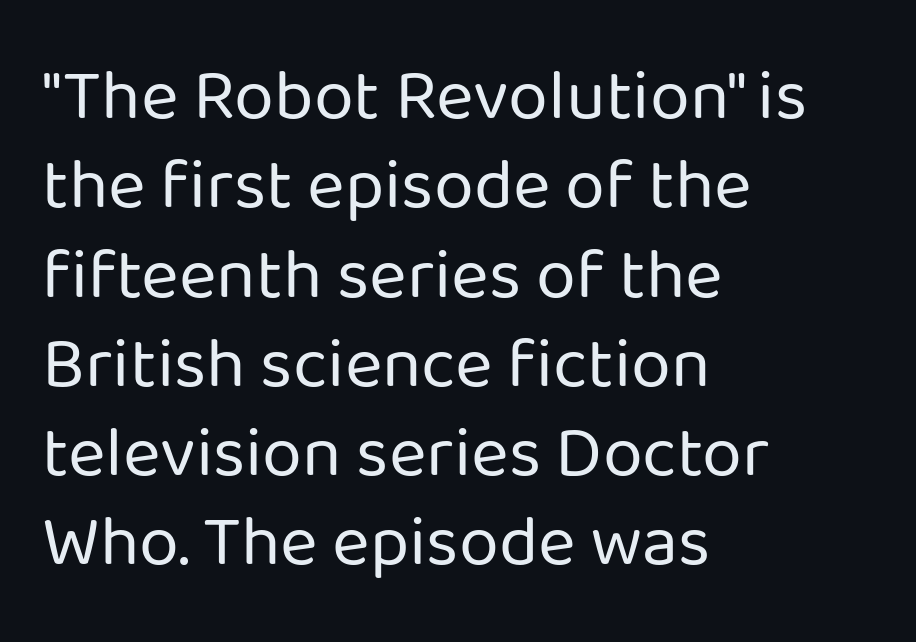
Q: Is the text bold? A: No.
Q: Is the text italic (slanted)? A: No, it is upright.
Q: Is the typeface a serif or a sans-serif typeface? A: Sans-serif.
Q: Is the text underlined? A: No.
Q: How is the paragraph aligned? A: Left-aligned.
Q: Is the spacing between letters normal or unusually wide? A: Normal.
Q: Width (condensed, normal, or wide)? A: Normal.
Q: Stroke contrast? A: Low.
Q: x-height? A: Medium.
Q: Monospaced? A: No.
